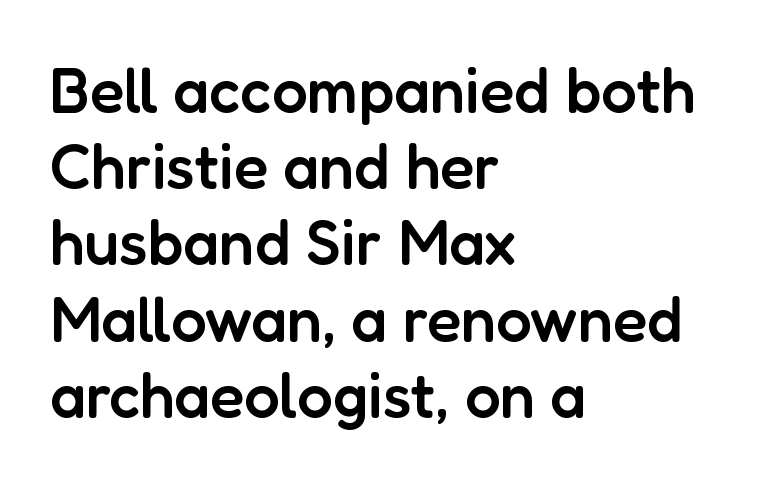
The axis of the letterforms is exactly vertical. Horizontal alignment here is leftward, the default for most running prose. The type is set solid horizontally, with unmodified tracking. Character widths vary here, with narrow letters taking less room than wide ones. The passage shown is not underscored anywhere. Nope, no serifs anywhere on these letters.
